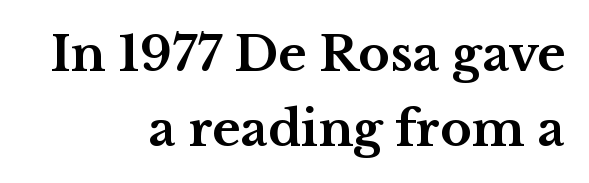
Q: Is the text bold? A: Yes.
Q: Is the text italic (slanted)? A: No, it is upright.
Q: Is the typeface a serif or a sans-serif typeface? A: Serif.
Q: Is the text underlined? A: No.
Q: How is the paragraph aligned? A: Right-aligned.
Q: Is the spacing between letters normal or unusually wide? A: Normal.
Q: Is the spacing between lines tight, normal or loose? A: Normal.
Q: Width (condensed, normal, or wide)? A: Wide.
Q: Stroke contrast? A: Medium.
Q: x-height? A: Medium.
Q: Monospaced? A: No.
